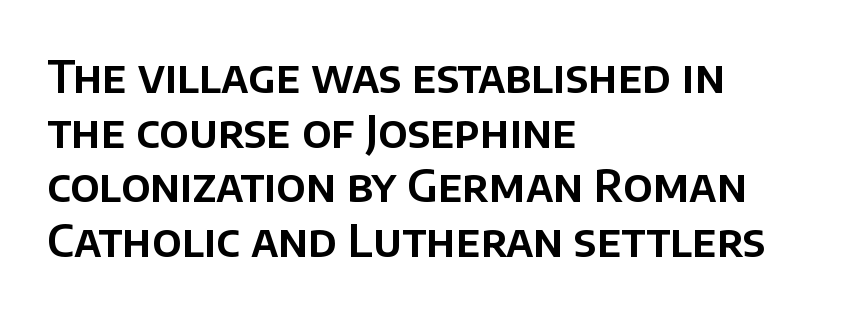
Upright lettering throughout. Short and long lines alike share a common starting point at left. Character widths vary here, with narrow letters taking less room than wide ones. The baseline area is clear.
